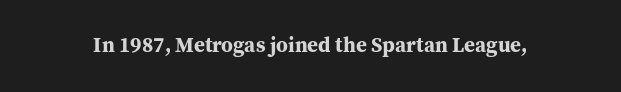
The letterforms sit shoulder to shoulder at normal distance. These lines were composed using upright roman letters. Check the space under the baseline: it is left empty. The sample has been set heavy, in full bold.
